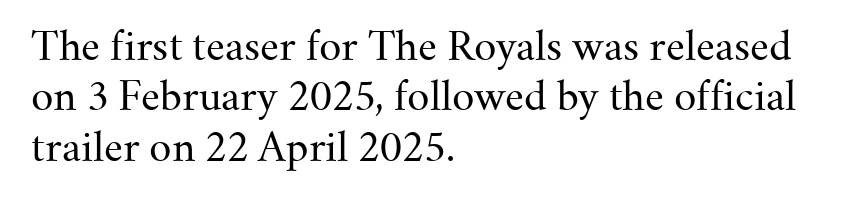
The image shows 39 px regular-weight serif type, upright; set left-aligned, normal line spacing (1.29x), normal letter spacing, not underlined; medium stroke contrast and a small x-height.
